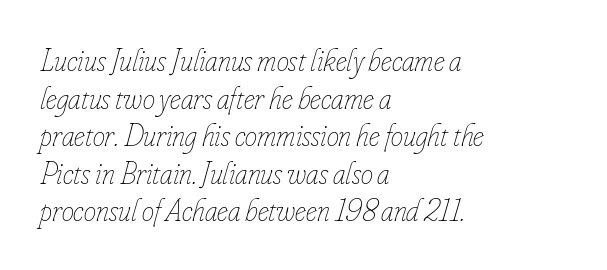
Q: Is the text bold? A: No.
Q: Is the text italic (slanted)? A: Yes, it leans right by about 16 degrees.
Q: Is the text underlined? A: No.
Q: How is the paragraph aligned? A: Left-aligned.
Q: Is the spacing between letters normal or unusually wide? A: Normal.
Q: Width (condensed, normal, or wide)? A: Condensed.
Q: Stroke contrast? A: Low.
Q: x-height? A: Small.
Q: Monospaced? A: No.
